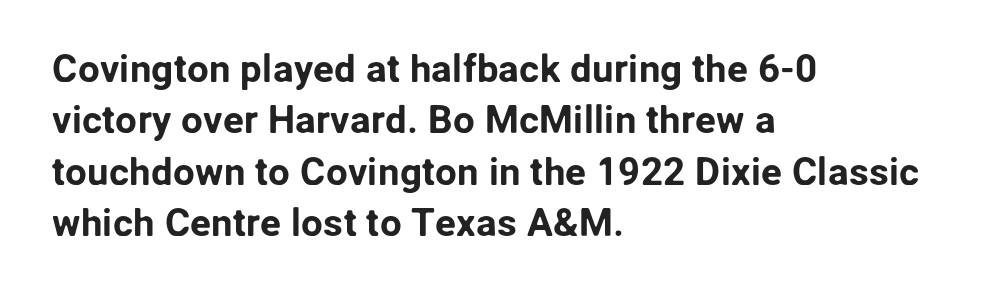
Classification — sans serif. Tracking here is standard; glyphs follow each other at the usual distance. The ragged edge is on the right, which tells us the setting is flush left. Check the space under the baseline: it is left empty.
